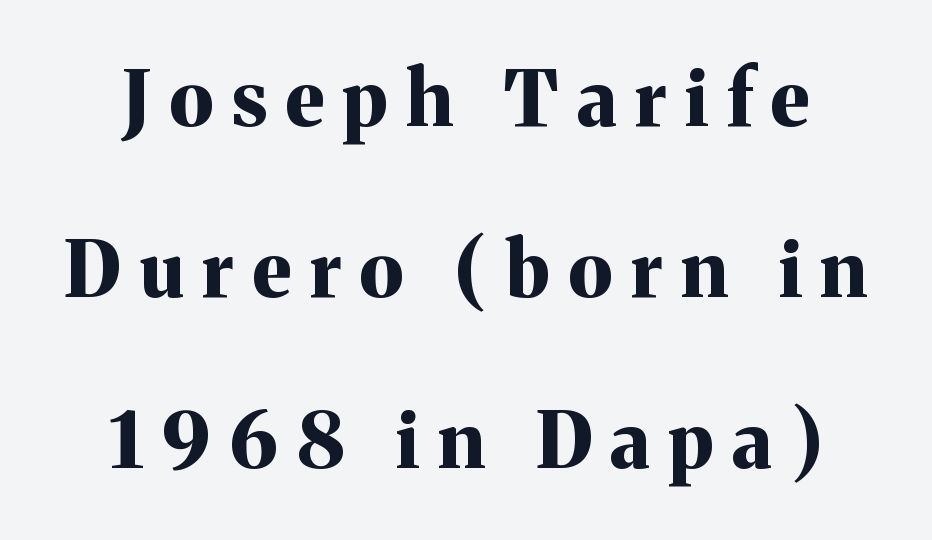
The image shows 77 px bold serif type, upright; set loose line spacing (2.22x), unusually wide letter spacing (+0.24 em), not underlined; medium stroke contrast and a medium x-height.
